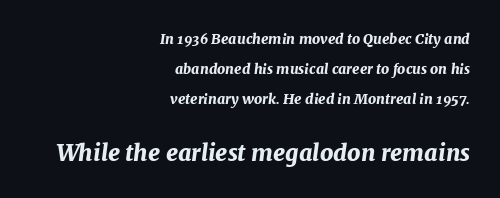
Is the block centered? No — it sits flush against the right margin. Glyph-to-glyph distance matches everyday printed text. Loosely led — the rows are spread out. The zone under the glyphs is completely vacant. Quick note: italic.
